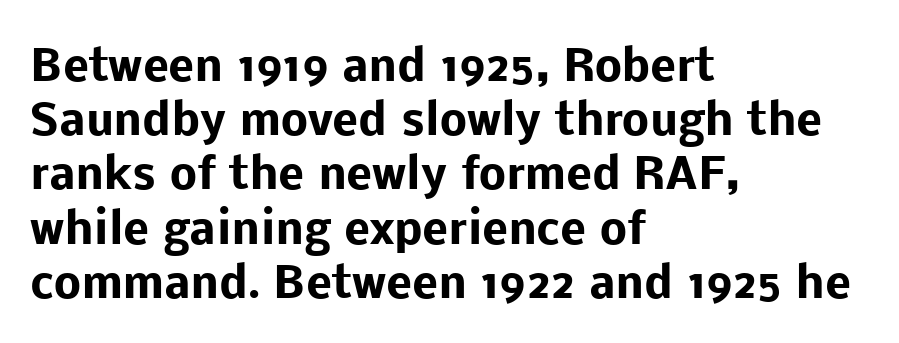
{"serif": "no", "italic": "no", "bold": "yes", "weight": "heavy", "width": "normal", "stroke_contrast": "low", "x_height": "medium", "monospaced": "no", "underline": "no", "align": "left", "line_spacing": "normal", "line_spacing_ratio": 1.26, "letter_spacing": "normal", "letter_spacing_em": 0.0, "glyph_px": 43}
